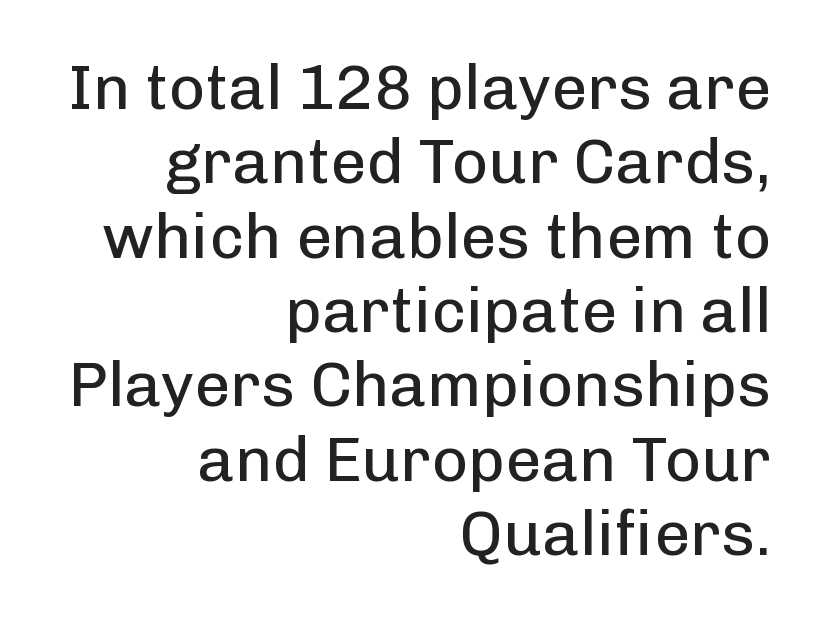
{"serif": "no", "italic": "no", "bold": "no", "weight": "regular", "width": "normal", "stroke_contrast": "low", "x_height": "medium", "monospaced": "no", "underline": "no", "align": "right", "line_spacing_ratio": 1.18, "letter_spacing": "normal", "letter_spacing_em": 0.0, "glyph_px": 63}
